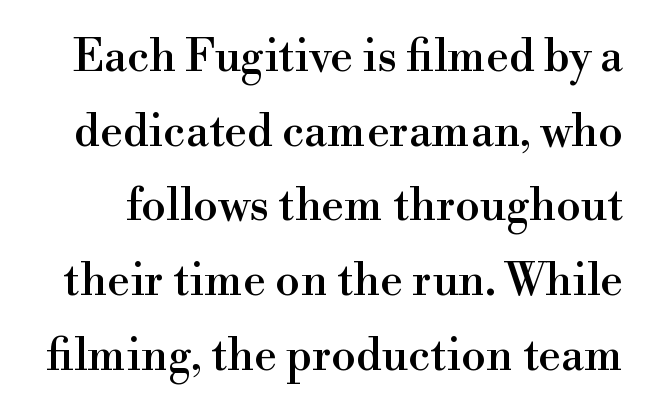
Q: Is the text italic (slanted)? A: No, it is upright.
Q: Is the typeface a serif or a sans-serif typeface? A: Serif.
Q: Is the text underlined? A: No.
Q: Is the spacing between letters normal or unusually wide? A: Normal.
Q: Is the spacing between lines tight, normal or loose? A: Normal.
Q: Width (condensed, normal, or wide)? A: Normal.
Q: x-height? A: Small.
Q: Monospaced? A: No.
